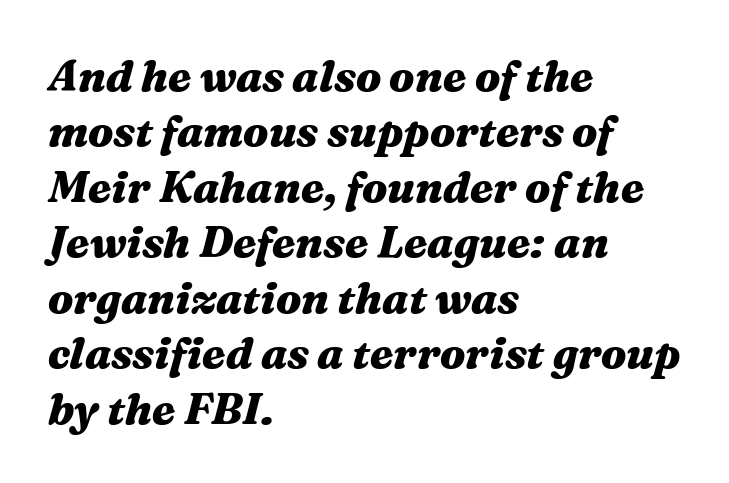
{"italic": "yes", "lean": "right", "slant_degrees": 16, "bold": "yes", "weight": "heavy", "width": "wide", "stroke_contrast": "medium", "x_height": "medium", "monospaced": "no", "underline": "no", "align": "left", "line_spacing": "normal", "line_spacing_ratio": 1.29, "letter_spacing": "normal", "letter_spacing_em": 0.0, "glyph_px": 43}
